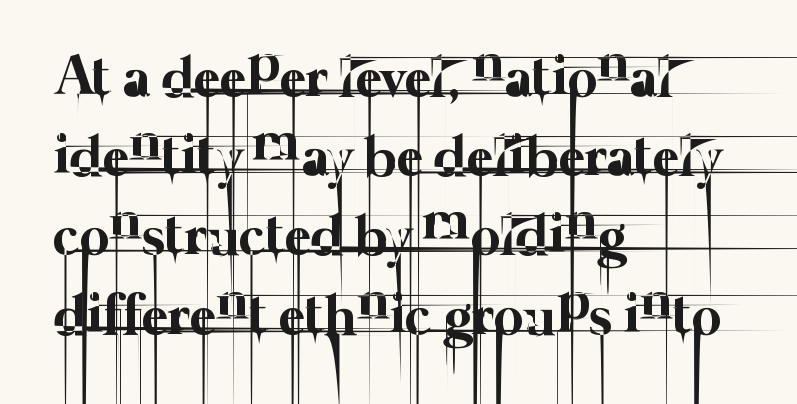
The passage shown is typed in a proportional face where columns would drift. Each stroke keeps to a modest, everyday thickness or less. You could call the tracking neutral — neither tight nor loose. Each new line begins a customary step beneath the previous one.
